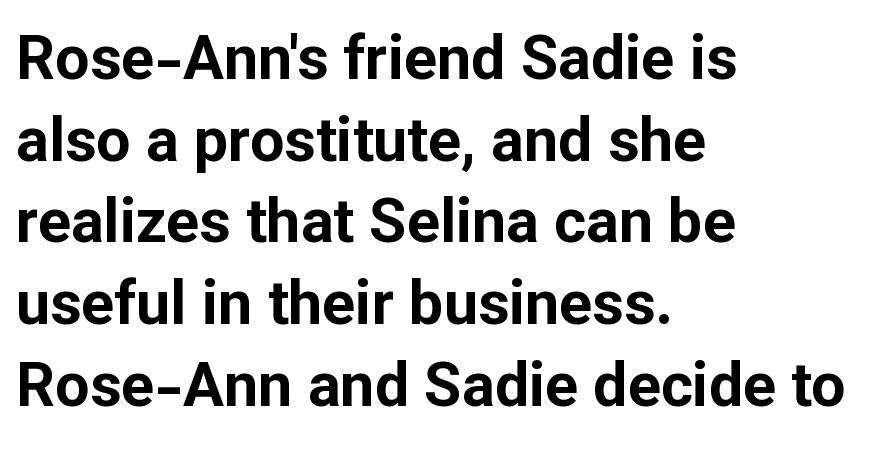
{"serif": "no", "italic": "no", "bold": "yes", "weight": "bold", "width": "normal", "stroke_contrast": "low", "x_height": "medium", "monospaced": "no", "underline": "no", "align": "left", "line_spacing": "normal", "line_spacing_ratio": 1.34, "letter_spacing": "normal", "letter_spacing_em": 0.0, "glyph_px": 61}
